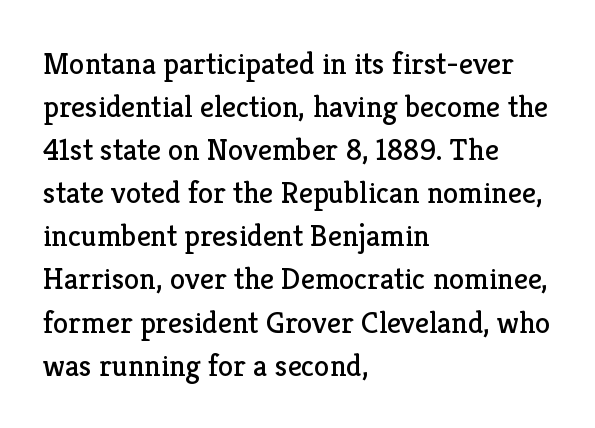
A classic flush-left, rag-right setting is used for this passage. In terms of posture, this sample is upright. Check where the strokes stop: tiny serifs finish them off. Heaviness? Minimal to ordinary, like unemphasized prose. Does the leading feel generous? No, just average. Nobody drew a line under any word here.
